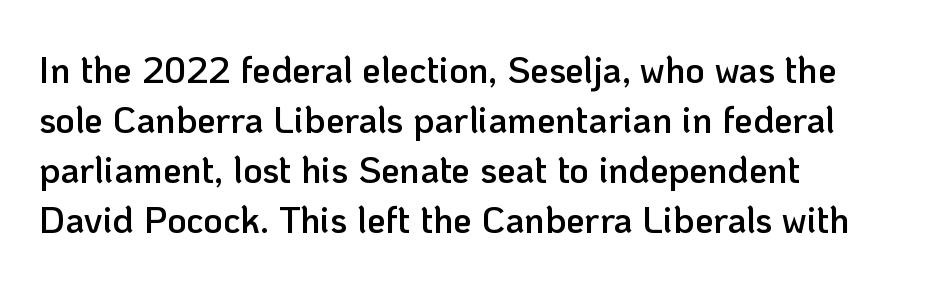
Horizontal alignment here is leftward, the default for most running prose. These lines are rendered in a variable-pitch font. Unlike a traditional serif, this face leaves its strokes unadorned. Underline: absent. Is there any slant? The stems are plumb. Baseline-to-baseline distance is the conventional proportion of letter height.
